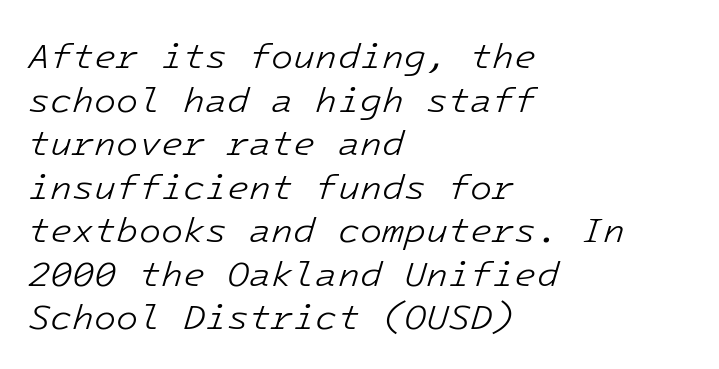
The image shows 36 px light type, italic (leaning right), monospaced; set left-aligned, line spacing 1.21x, normal letter spacing, not underlined; low stroke contrast and a medium x-height.
